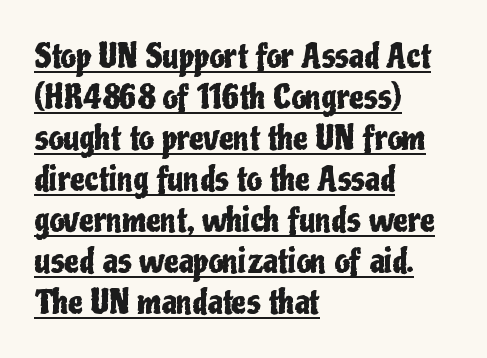
The image shows 33 px condensed sans-serif type, upright; set left-aligned, line spacing 1.24x, normal letter spacing, underlined; low stroke contrast and a medium x-height.
